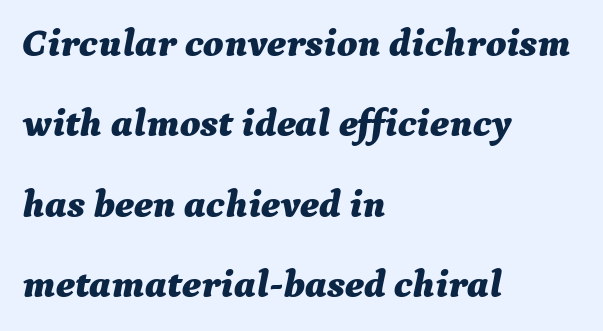
Q: Is the text bold? A: Yes.
Q: Is the text italic (slanted)? A: Yes, it leans right by about 9 degrees.
Q: Is the text underlined? A: No.
Q: How is the paragraph aligned? A: Left-aligned.
Q: Is the spacing between letters normal or unusually wide? A: Normal.
Q: Is the spacing between lines tight, normal or loose? A: Loose.
Q: Width (condensed, normal, or wide)? A: Normal.
Q: Stroke contrast? A: Medium.
Q: x-height? A: Medium.
Q: Monospaced? A: No.
